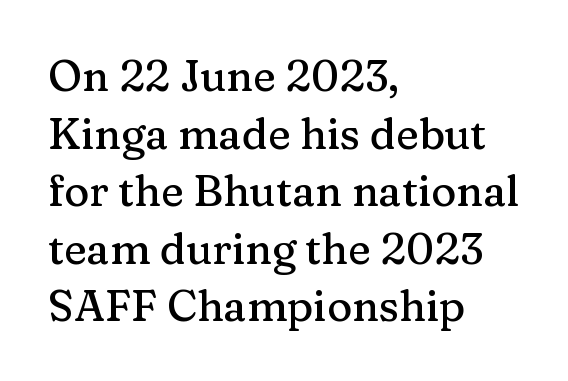
The image shows 43 px serif type, upright; set left-aligned, normal line spacing (1.34x), normal letter spacing, not underlined; medium stroke contrast and a medium x-height.
